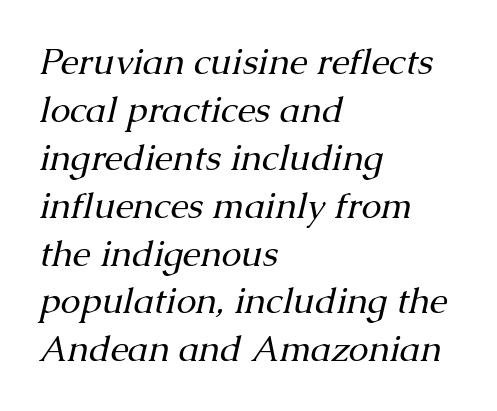
{"serif": "yes", "italic": "yes", "lean": "right", "slant_degrees": 13, "bold": "no", "weight": "regular", "width": "normal", "stroke_contrast": "medium", "x_height": "medium", "monospaced": "no", "underline": "no", "align": "left", "line_spacing": "normal", "line_spacing_ratio": 1.33, "letter_spacing": "normal", "letter_spacing_em": 0.0, "glyph_px": 36}
